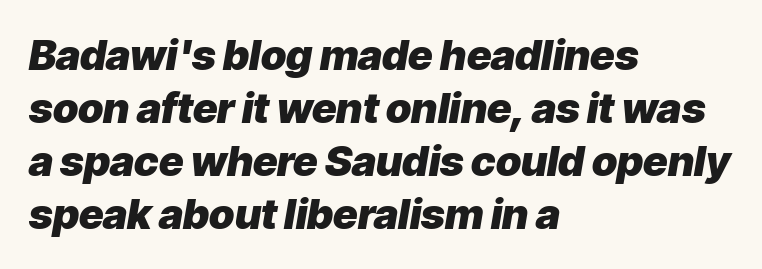
{"italic": "yes", "lean": "right", "slant_degrees": 9, "bold": "yes", "weight": "heavy", "width": "normal", "stroke_contrast": "low", "x_height": "medium", "monospaced": "no", "underline": "no", "align": "left", "line_spacing": "normal", "line_spacing_ratio": 1.26, "letter_spacing": "normal", "letter_spacing_em": 0.0, "glyph_px": 42}
